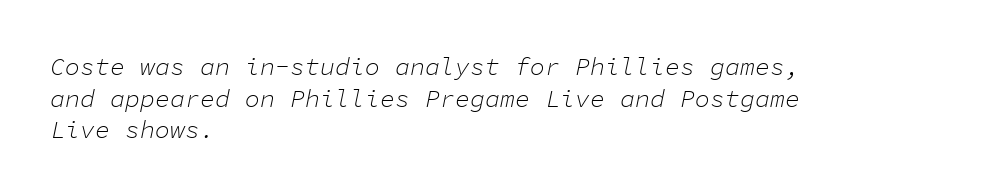
Q: Is the text bold? A: No.
Q: Is the text italic (slanted)? A: Yes, it leans right by about 11 degrees.
Q: Is the text underlined? A: No.
Q: How is the paragraph aligned? A: Left-aligned.
Q: Is the spacing between letters normal or unusually wide? A: Normal.
Q: Is the spacing between lines tight, normal or loose? A: Normal.
